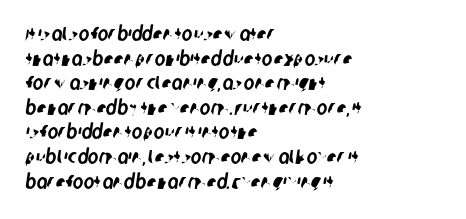
Q: Is the text underlined? A: No.
Q: How is the paragraph aligned? A: Left-aligned.
Q: Is the spacing between letters normal or unusually wide? A: Normal.
